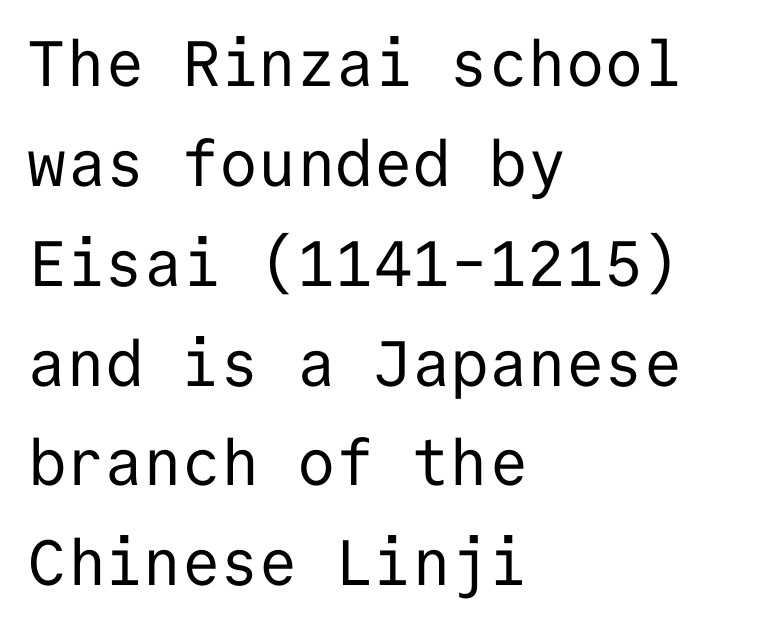
Q: Is the text bold? A: No.
Q: Is the text italic (slanted)? A: No, it is upright.
Q: Is the typeface a serif or a sans-serif typeface? A: Sans-serif.
Q: Is the text underlined? A: No.
Q: How is the paragraph aligned? A: Left-aligned.
Q: Is the spacing between letters normal or unusually wide? A: Normal.
Q: Is the spacing between lines tight, normal or loose? A: Normal.
Q: Width (condensed, normal, or wide)? A: Normal.
Q: Stroke contrast? A: Low.
Q: x-height? A: Medium.
Q: Monospaced? A: Yes.
